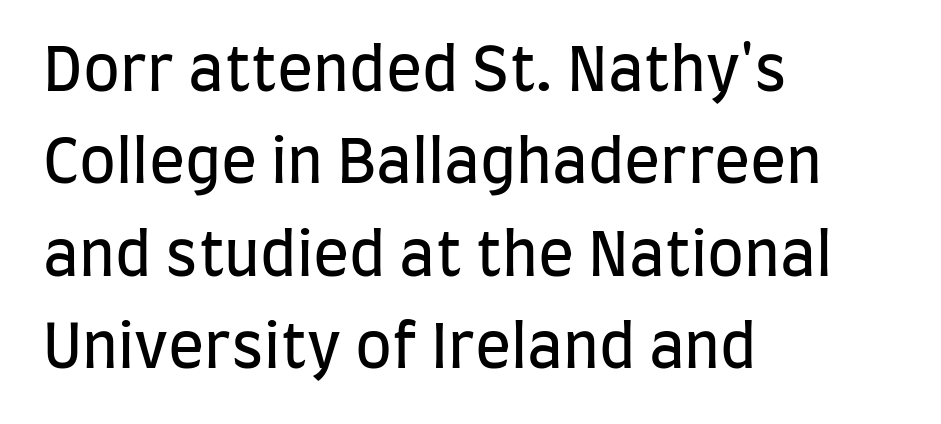
Q: Is the text bold? A: No.
Q: Is the text italic (slanted)? A: No, it is upright.
Q: Is the typeface a serif or a sans-serif typeface? A: Sans-serif.
Q: Is the text underlined? A: No.
Q: How is the paragraph aligned? A: Left-aligned.
Q: Is the spacing between letters normal or unusually wide? A: Normal.
Q: Is the spacing between lines tight, normal or loose? A: Normal.
Q: Width (condensed, normal, or wide)? A: Condensed.
Q: Stroke contrast? A: Low.
Q: x-height? A: Large.
Q: Monospaced? A: No.
